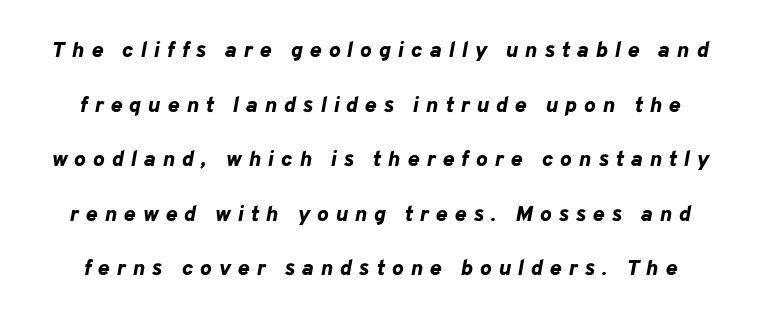
{"italic": "yes", "lean": "right", "slant_degrees": 10, "bold": "yes", "underline": "no", "line_spacing": "loose", "line_spacing_ratio": 2.48, "letter_spacing": "wide", "letter_spacing_em": 0.32, "glyph_px": 22}
